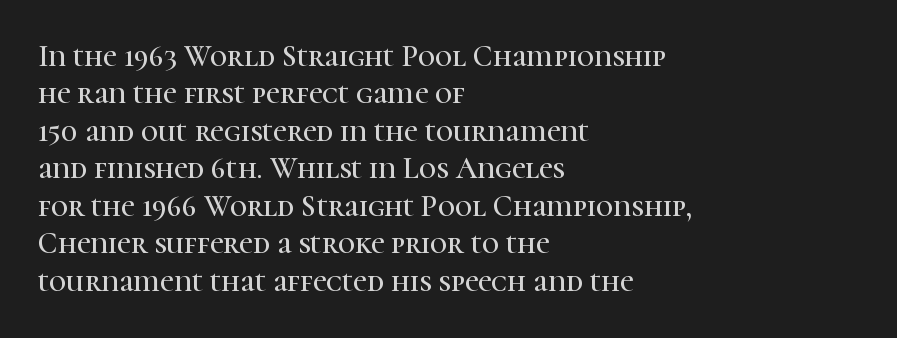
A bare baseline throughout the passage. The passage shown is typed in a proportional face where columns would drift. Font category for this specimen: serif. These lines keep a tight, regular rhythm from letter to letter.
